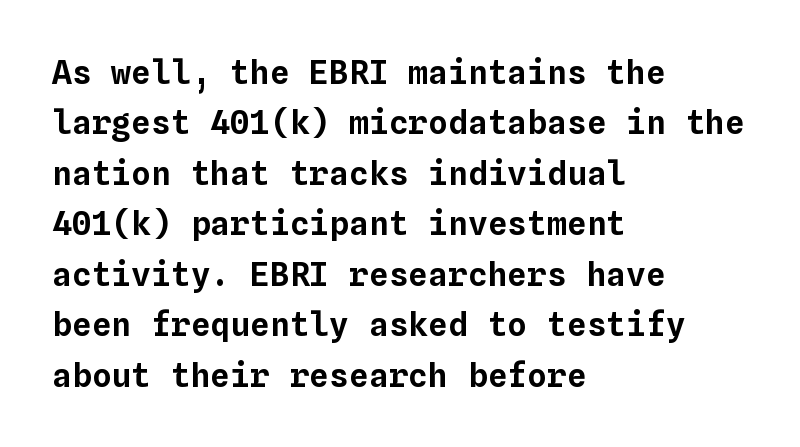
Line starts are locked; line ends wander. This sample keeps an unexceptional amount of space between lines. Think of a typewriter: that constant character pitch is what you see here. Tall strokes in this sample are plumb rather than angled. Underline: absent. Characters follow at the spacing the type designer built in.
